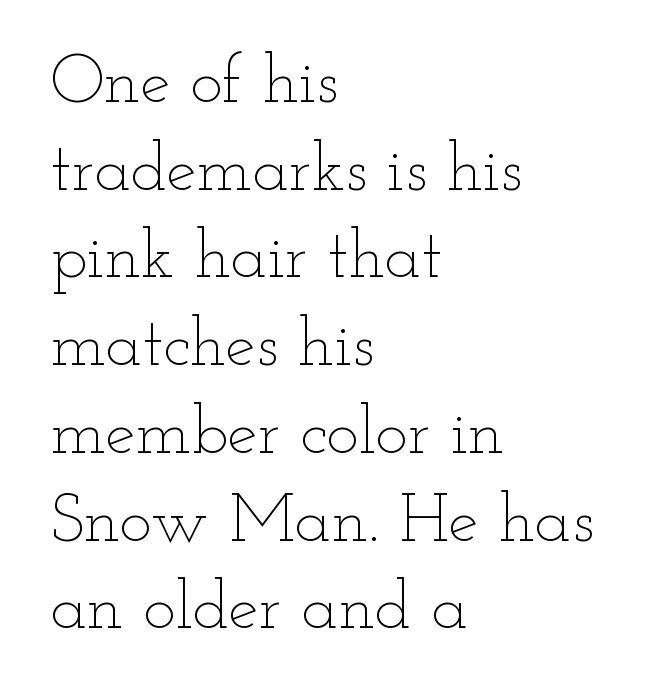
The zone under the glyphs is completely vacant. Counters stay open thanks to moderate or lighter strokes. In terms of leading, this rendering sits right in the middle. Horizontal alignment here is leftward, the default for most running prose. Every character sits straight up, as roman type does. A typesetter would call this zero additional tracking.
